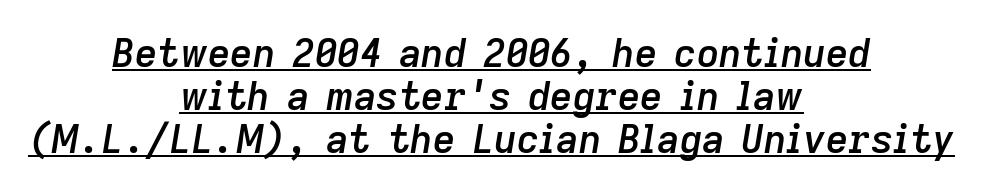
The image shows 39 px semibold type, italic (leaning right); set centered, tight line spacing (1.1x), normal letter spacing, underlined; low stroke contrast and a medium x-height.
